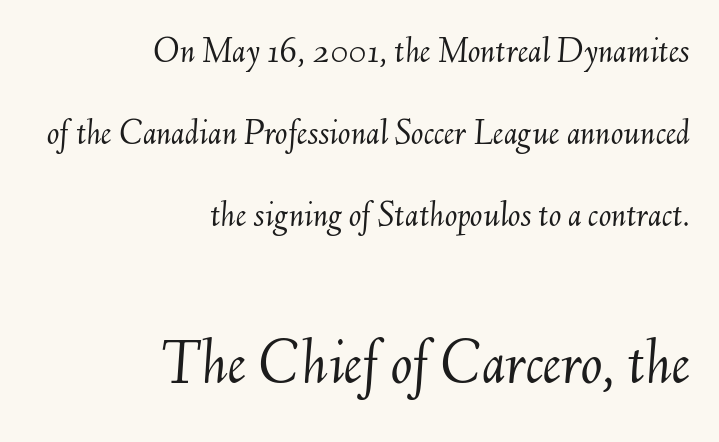
Q: Is the text bold? A: No.
Q: Is the text italic (slanted)? A: Yes, it leans right by about 6 degrees.
Q: Is the text underlined? A: No.
Q: How is the paragraph aligned? A: Right-aligned.
Q: Is the spacing between letters normal or unusually wide? A: Normal.
Q: Is the spacing between lines tight, normal or loose? A: Loose.
Q: Which block of text is set in a larger size, the first (top) or the second (bottom)? A: The second (bottom) one.
Q: Width (condensed, normal, or wide)? A: Normal.
Q: Stroke contrast? A: Medium.
Q: x-height? A: Small.
Q: Monospaced? A: No.
